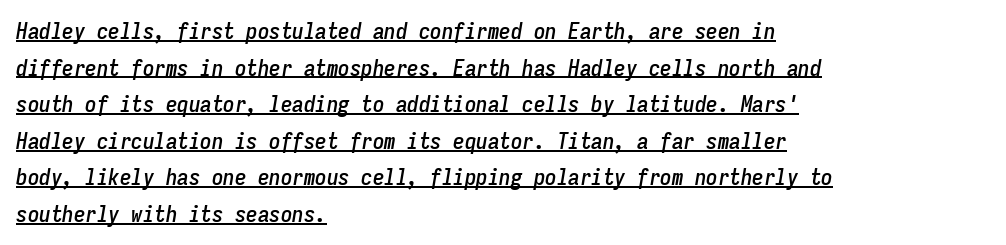
Q: Is the text italic (slanted)? A: Yes, it leans right by about 9 degrees.
Q: Is the text underlined? A: Yes.
Q: How is the paragraph aligned? A: Left-aligned.
Q: Is the spacing between letters normal or unusually wide? A: Normal.
Q: Is the spacing between lines tight, normal or loose? A: Normal.
